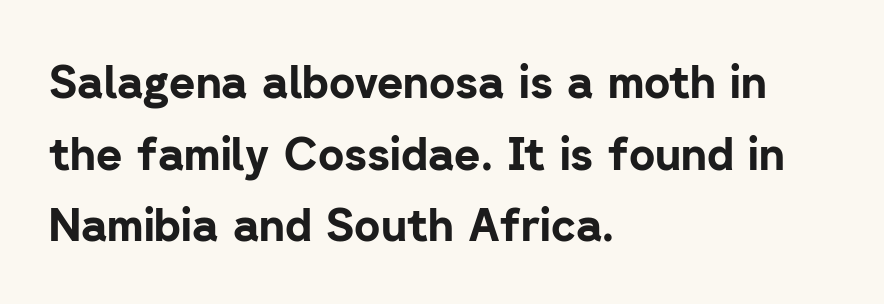
Q: Is the text bold? A: Yes.
Q: Is the text italic (slanted)? A: No, it is upright.
Q: Is the typeface a serif or a sans-serif typeface? A: Sans-serif.
Q: Is the text underlined? A: No.
Q: How is the paragraph aligned? A: Left-aligned.
Q: Is the spacing between letters normal or unusually wide? A: Normal.
Q: Is the spacing between lines tight, normal or loose? A: Normal.
Q: Width (condensed, normal, or wide)? A: Normal.
Q: Stroke contrast? A: Low.
Q: x-height? A: Medium.
Q: Monospaced? A: No.
